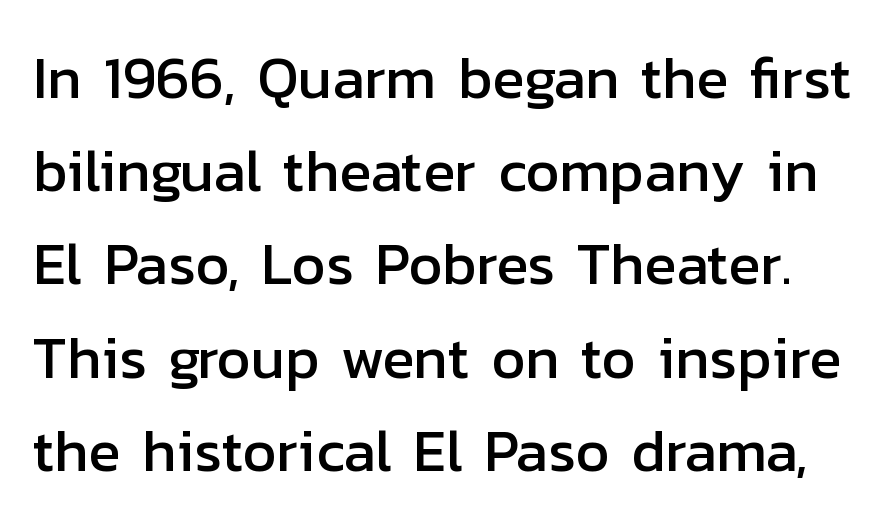
The image shows 59 px sans-serif type, upright; set normal line spacing (1.58x), normal letter spacing, not underlined; low stroke contrast and a medium x-height.
